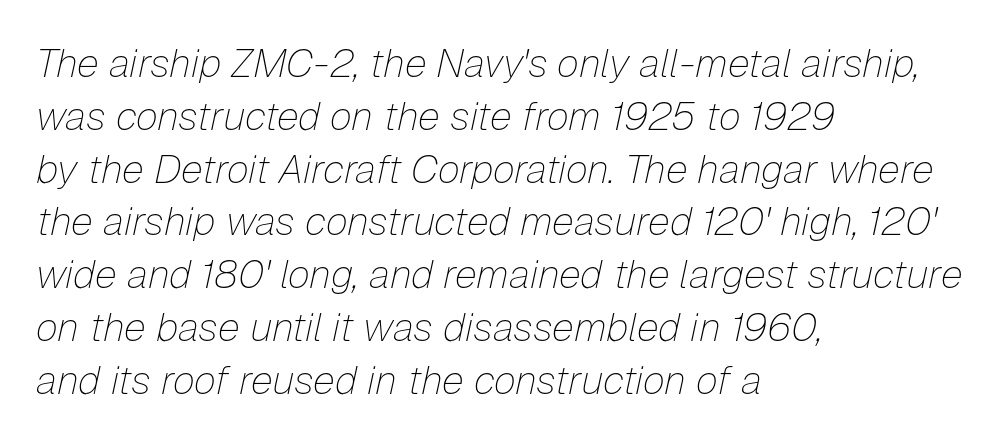
Q: Is the text bold? A: No.
Q: Is the text italic (slanted)? A: Yes, it leans right by about 12 degrees.
Q: Is the text underlined? A: No.
Q: How is the paragraph aligned? A: Left-aligned.
Q: Is the spacing between letters normal or unusually wide? A: Normal.
Q: Is the spacing between lines tight, normal or loose? A: Normal.
Q: Width (condensed, normal, or wide)? A: Normal.
Q: Stroke contrast? A: Low.
Q: x-height? A: Medium.
Q: Monospaced? A: No.
